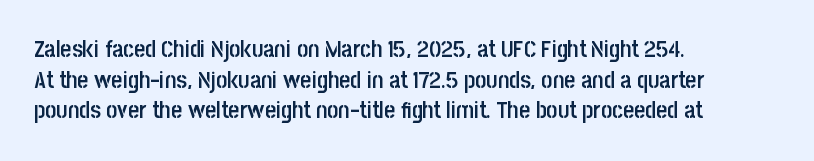
Each word holds together tightly as a unit, with standard inter-letter gaps. Check the space under the baseline: it is left empty. The paragraph has a hard left edge and a soft right edge. Posture: straight, roman, zero tilt. The vertical gap from one line to the next is medium. Notice the strokes are somewhat thickened but not fully heavy: this is a semibold.
